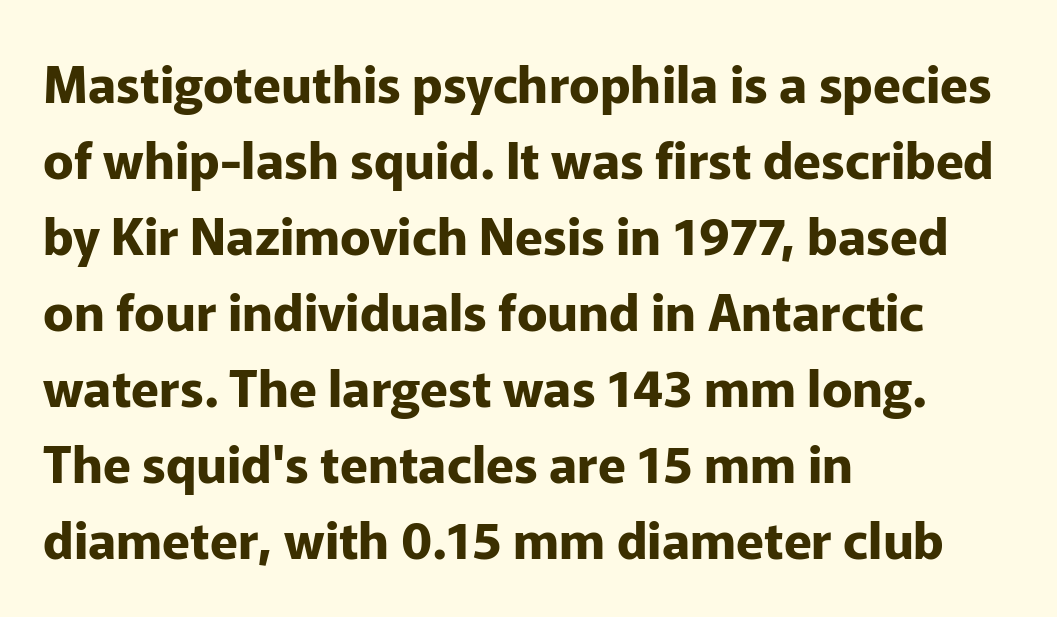
{"serif": "no", "italic": "no", "bold": "yes", "weight": "bold", "width": "normal", "stroke_contrast": "low", "x_height": "medium", "monospaced": "no", "underline": "no", "align": "left", "line_spacing": "normal", "line_spacing_ratio": 1.49, "letter_spacing": "normal", "letter_spacing_em": 0.0, "glyph_px": 51}
